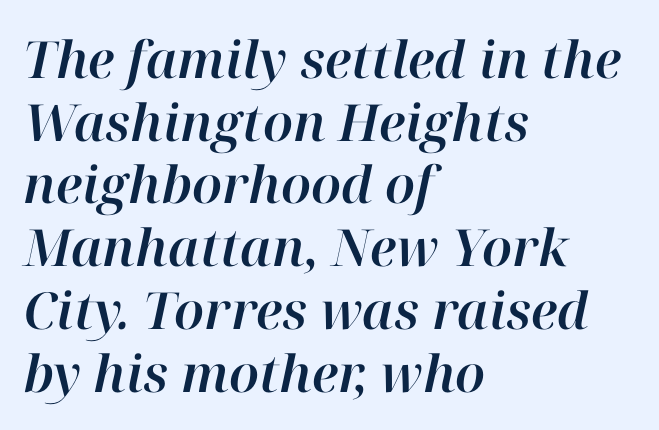
The image shows 51 px text type, italic (leaning right); set left-aligned, line spacing 1.23x, normal letter spacing, not underlined; high stroke contrast and a medium x-height.
